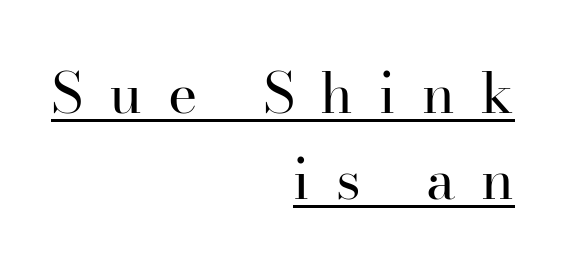
Q: Is the text bold? A: No.
Q: Is the text italic (slanted)? A: No, it is upright.
Q: Is the typeface a serif or a sans-serif typeface? A: Serif.
Q: Is the text underlined? A: Yes.
Q: How is the paragraph aligned? A: Right-aligned.
Q: Is the spacing between letters normal or unusually wide? A: Unusually wide.
Q: Is the spacing between lines tight, normal or loose? A: Normal.
Q: Width (condensed, normal, or wide)? A: Normal.
Q: Stroke contrast? A: High.
Q: x-height? A: Small.
Q: Monospaced? A: No.
